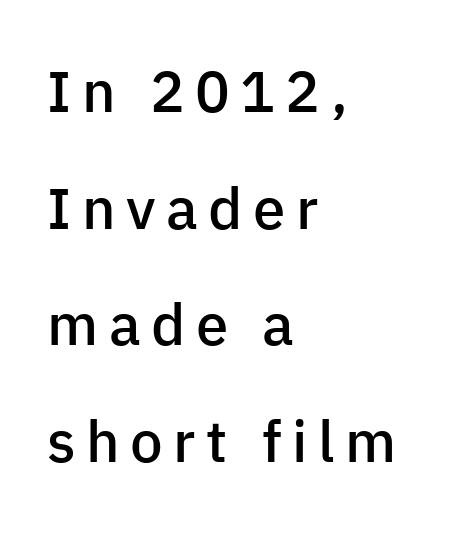
Q: Is the text bold? A: Semi-bold.
Q: Is the text italic (slanted)? A: No, it is upright.
Q: Is the typeface a serif or a sans-serif typeface? A: Sans-serif.
Q: Is the text underlined? A: No.
Q: How is the paragraph aligned? A: Left-aligned.
Q: Is the spacing between lines tight, normal or loose? A: Loose.
Q: Width (condensed, normal, or wide)? A: Normal.
Q: Stroke contrast? A: Low.
Q: x-height? A: Medium.
Q: Monospaced? A: No.
